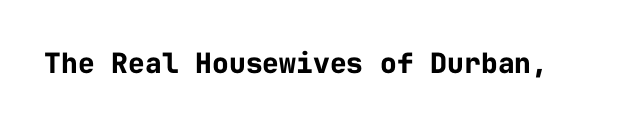
{"serif": "no", "italic": "no", "bold": "yes", "weight": "bold", "width": "normal", "stroke_contrast": "low", "x_height": "medium", "monospaced": "yes", "underline": "no", "letter_spacing": "normal", "letter_spacing_em": 0.0, "glyph_px": 28}
